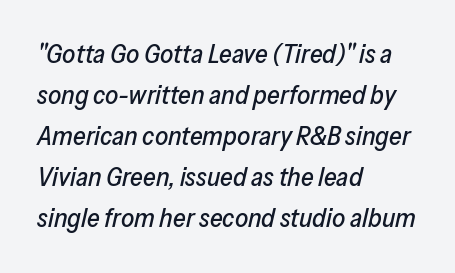
Standard letterfit; no display-style spreading of the glyphs. The rendering anchors every line to the left-hand side. The vertical gap from one line to the next is medium. Descenders hang freely into open space.
